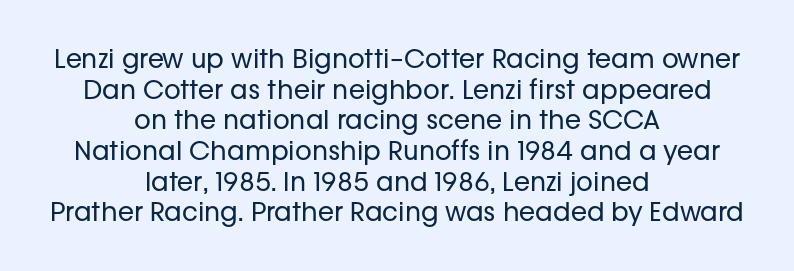
The line texture is even and compact thanks to regular tracking. Plain, unruled lines of type. Unlike italic type, these characters show no tilt at all. This reads as an unemphasized weight, regular at the heaviest. This rendering uses center alignment, leaving both contours irregular but symmetric.
